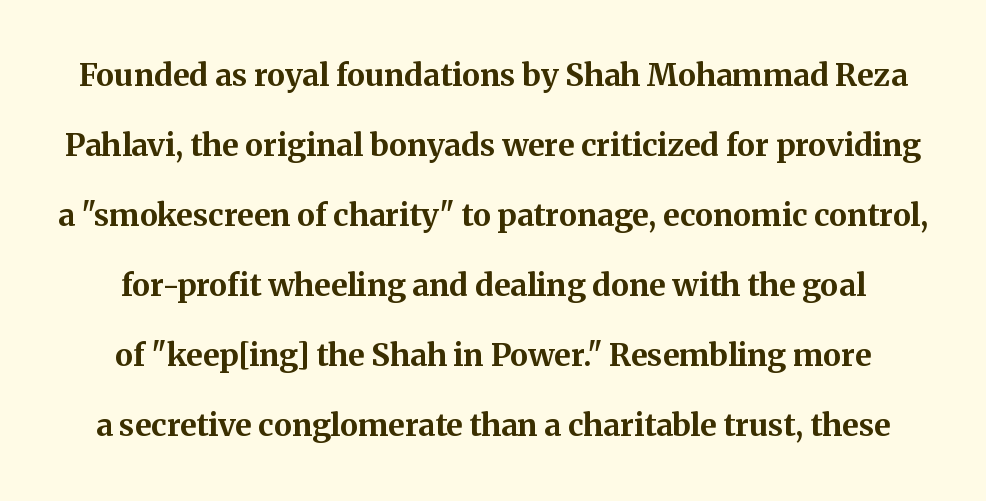
{"serif": "yes", "italic": "no", "bold": "yes", "weight": "bold", "width": "normal", "stroke_contrast": "medium", "x_height": "medium", "monospaced": "no", "underline": "no", "line_spacing": "loose", "line_spacing_ratio": 2.26, "letter_spacing": "normal", "letter_spacing_em": 0.0, "glyph_px": 31}
